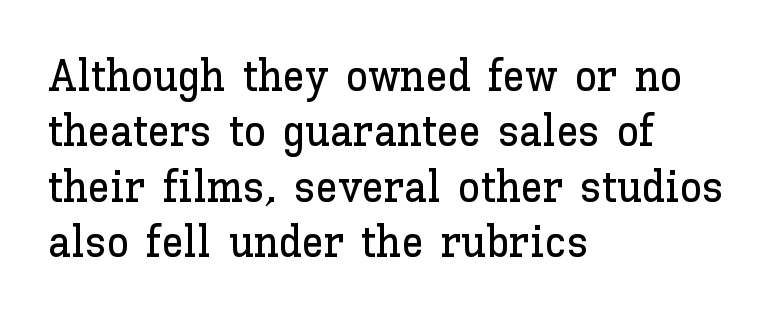
{"italic": "no", "width": "normal", "stroke_contrast": "low", "x_height": "medium", "monospaced": "no", "underline": "no", "align": "left", "line_spacing_ratio": 1.23, "letter_spacing": "normal", "letter_spacing_em": 0.0, "glyph_px": 45}
